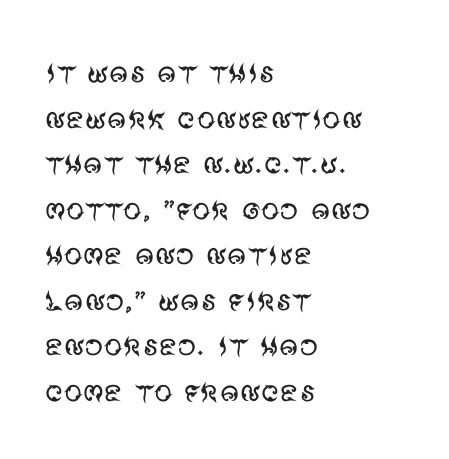
{"serif": "no", "italic": "no", "bold": "no", "weight": "regular", "width": "normal", "stroke_contrast": "medium", "x_height": "large", "monospaced": "no", "underline": "no", "align": "left", "line_spacing_ratio": 1.23, "letter_spacing": "normal", "letter_spacing_em": 0.0, "glyph_px": 37}
